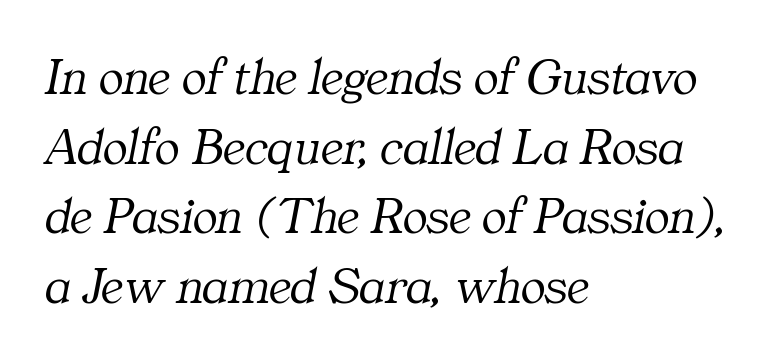
{"serif": "yes", "italic": "yes", "lean": "right", "slant_degrees": 11, "bold": "no", "weight": "light", "width": "normal", "stroke_contrast": "medium", "x_height": "medium", "monospaced": "no", "underline": "no", "align": "left", "line_spacing": "normal", "line_spacing_ratio": 1.34, "letter_spacing": "normal", "letter_spacing_em": 0.0, "glyph_px": 52}
